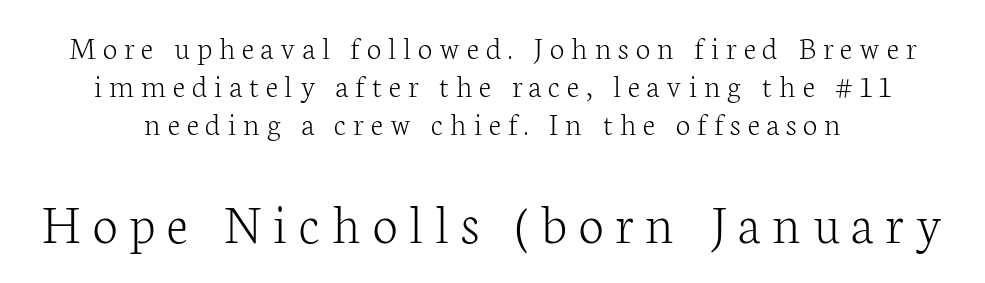
The image shows 57 px light serif type, upright; set centered, tight line spacing (1.15x), unusually wide letter spacing (+0.21 em), not underlined; the second (bottom) block is 1.73x larger; low stroke contrast and a medium x-height.
